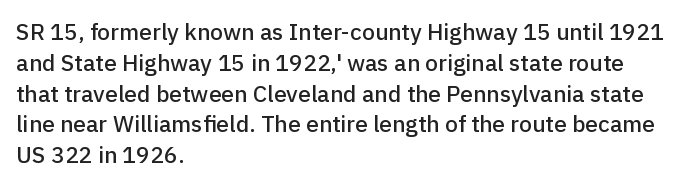
The image shows 23 px text type, upright; set left-aligned, normal line spacing (1.34x), normal letter spacing, not underlined.
